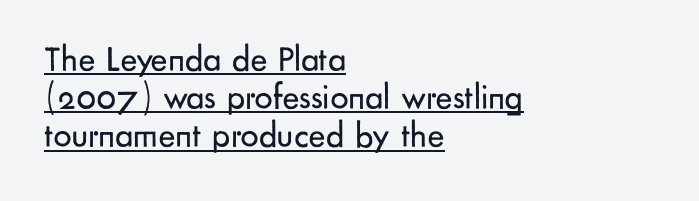
Is this a fixed-width face? No — the glyphs have proportional, varying widths. This block would grow much taller if given ordinary leading; it's compressed now. Every word sits above its own underline. Tracking here is standard; glyphs follow each other at the usual distance. This reads as an unemphasized weight, regular at the heaviest. Classification — sans serif.
